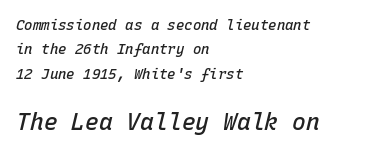
The designer gave the closing block more size than the opening block. The line texture is even and compact thanks to regular tracking. This is the in-between weight designers call semibold or demi. The compositor pushed each line to the left boundary. Clear beneath every line of the passage. The axis of the letterforms is tilted away from vertical.
